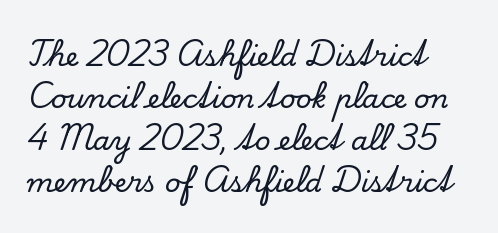
Q: Is the text italic (slanted)? A: Yes.
Q: Is the text underlined? A: No.
Q: How is the paragraph aligned? A: Left-aligned.
Q: Is the spacing between letters normal or unusually wide? A: Normal.
Q: Is the spacing between lines tight, normal or loose? A: Normal.
